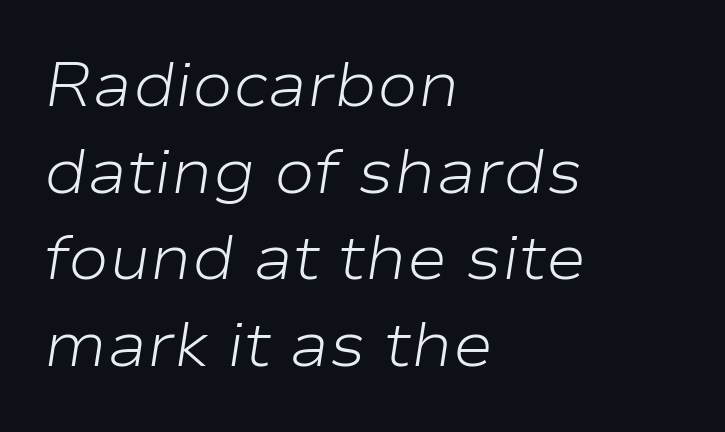
Q: Is the text bold? A: No.
Q: Is the text italic (slanted)? A: Yes, it leans right by about 9 degrees.
Q: Is the text underlined? A: No.
Q: How is the paragraph aligned? A: Left-aligned.
Q: Is the spacing between letters normal or unusually wide? A: Normal.
Q: Is the spacing between lines tight, normal or loose? A: Normal.
Q: Width (condensed, normal, or wide)? A: Wide.
Q: Stroke contrast? A: Low.
Q: x-height? A: Medium.
Q: Monospaced? A: No.
